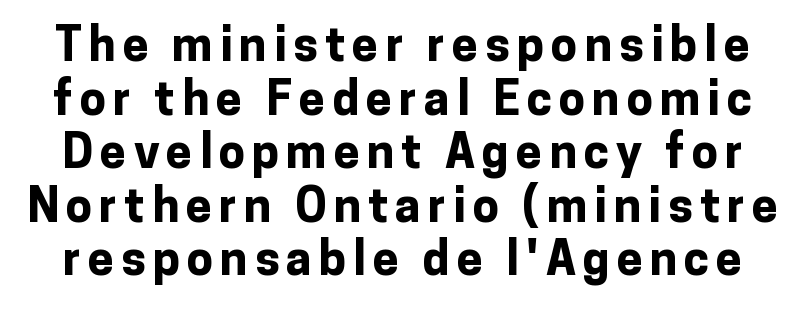
How heavy is the stroke? Heavy — this is a bold. Clear beneath every line of the passage. Think of a printed novel: that variable character pitch is what you see here. Are there feet on the stems? There aren't — it's a sans.
